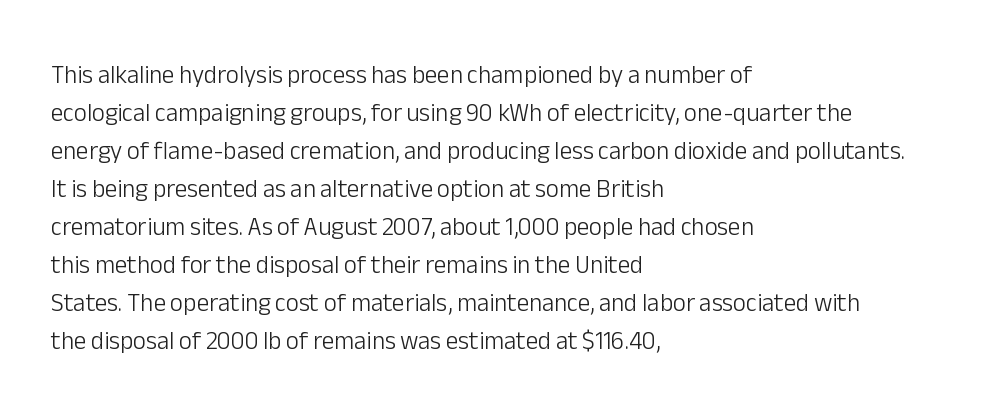
{"italic": "no", "bold": "no", "underline": "no", "align": "left", "line_spacing": "normal", "line_spacing_ratio": 1.52, "letter_spacing": "normal", "letter_spacing_em": 0.0, "glyph_px": 25}
